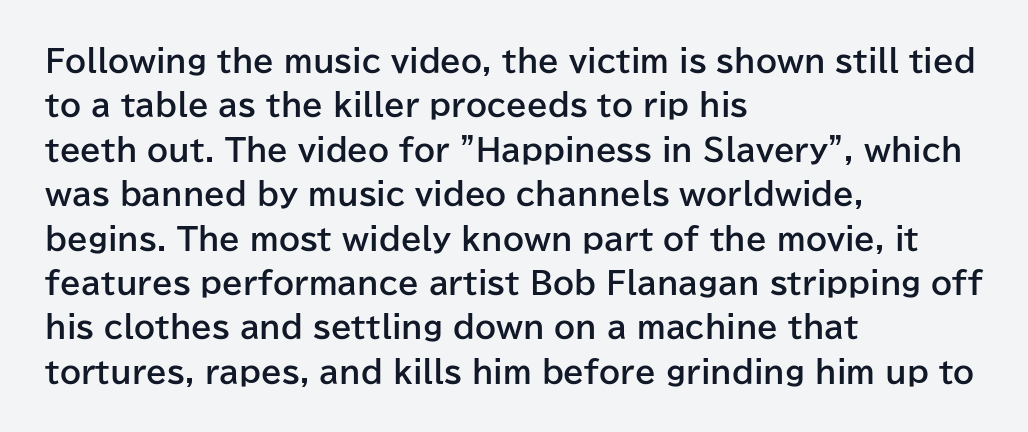
{"serif": "no", "italic": "no", "bold": "yes", "weight": "bold", "width": "normal", "stroke_contrast": "low", "x_height": "medium", "monospaced": "no", "underline": "no", "align": "left", "line_spacing": "normal", "line_spacing_ratio": 1.48, "letter_spacing": "normal", "letter_spacing_em": 0.0, "glyph_px": 30}
